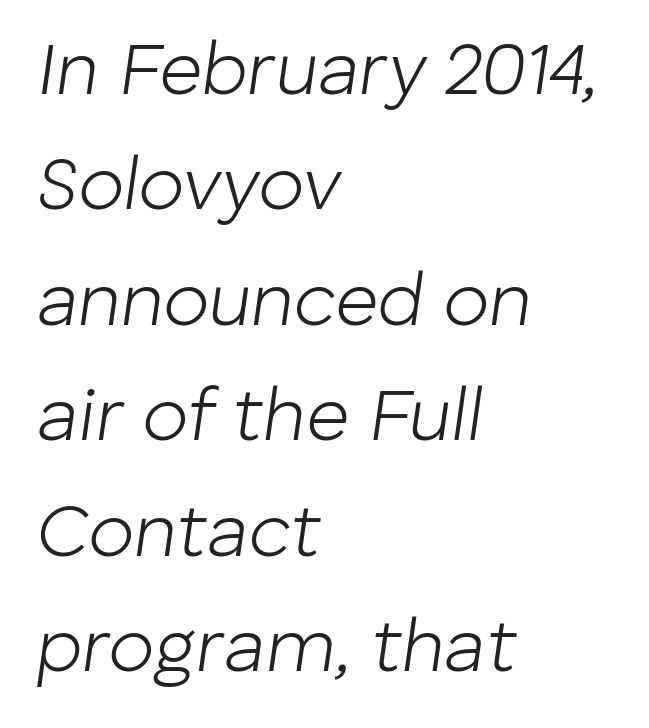
The image shows 75 px light type, italic (leaning right); set left-aligned, normal line spacing (1.54x), normal letter spacing, not underlined; low stroke contrast and a medium x-height.
